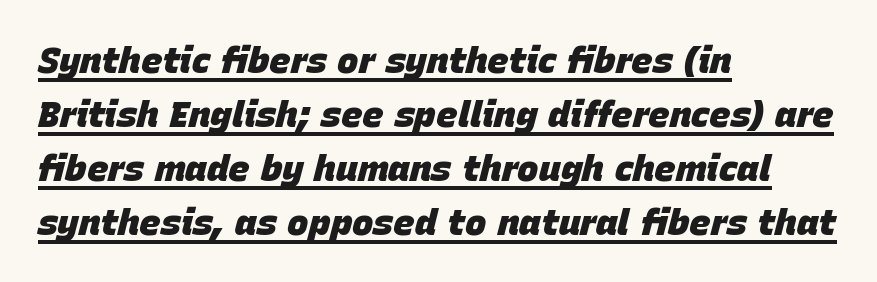
Strokes here are thick enough to call this a true bold. Is there an underline? Yes — a line sits under the letters. Characters follow at the spacing the type designer built in. Evenly set lines give the paragraph a standard silhouette. Compared with ordinary roman type, these characters are visibly tilted. A typesetter would call this proportional, since set widths differ per character.
